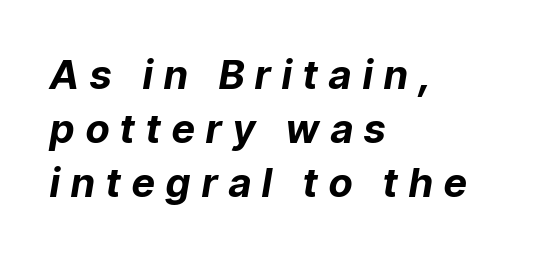
{"italic": "yes", "lean": "right", "slant_degrees": 9, "bold": "yes", "weight": "bold", "width": "normal", "stroke_contrast": "low", "x_height": "medium", "monospaced": "no", "underline": "no", "align": "left", "line_spacing": "normal", "line_spacing_ratio": 1.35, "letter_spacing": "wide", "letter_spacing_em": 0.29, "glyph_px": 40}
